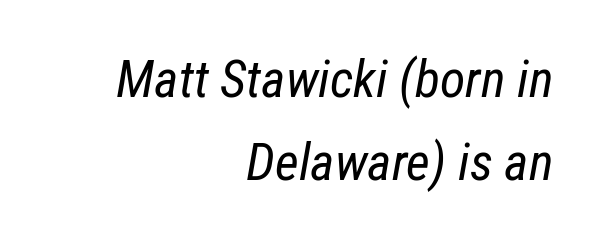
The image shows 52 px regular-weight, condensed type, italic (leaning right); set right-aligned, normal line spacing (1.6x), normal letter spacing, not underlined; low stroke contrast and a medium x-height.
